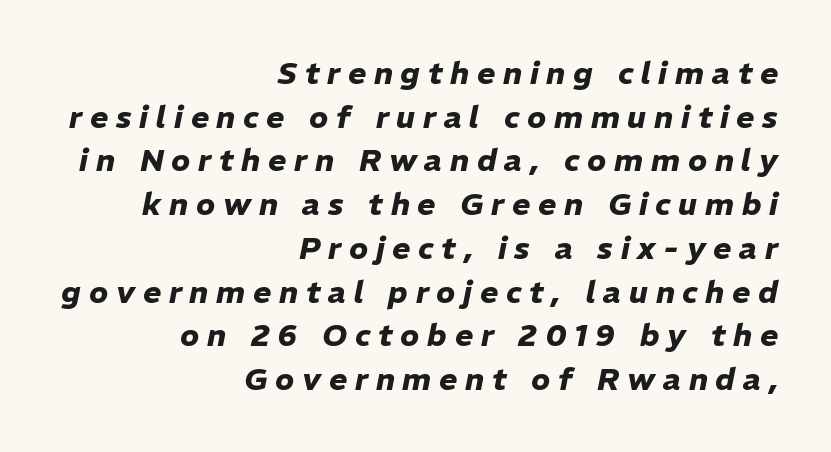
Think of a printed novel: that variable character pitch is what you see here. Bold? Absolutely — the strokes are thick and heavy. The letters are spread apart with noticeably loose tracking. This rendering uses right alignment, leaving the left contour irregular. How would I describe the line gaps? Plain and ordinary.
